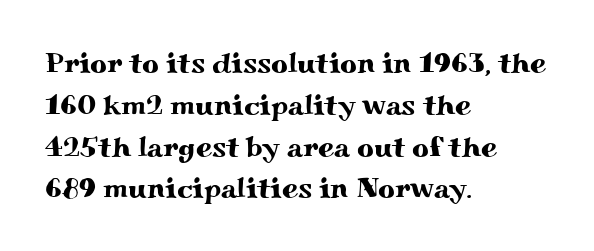
The face used here is rendered with its standard letterfit. The lettering stays uniformly vertical, giving the passage a roman look. Horizontally, the lines are justified to the leading edge only. In terms of leading, this rendering sits right in the middle. Just letters on the line, the space beneath them empty.
